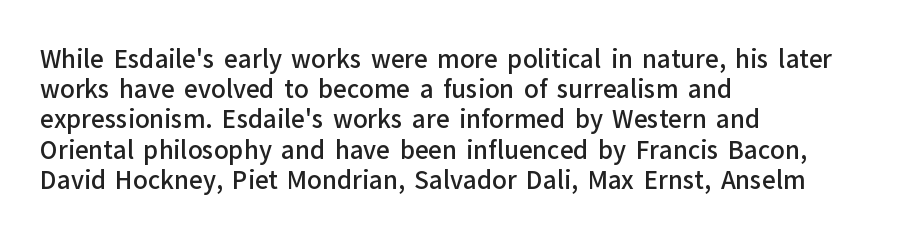
{"italic": "no", "bold": "semi", "underline": "no", "align": "left", "line_spacing": "normal", "line_spacing_ratio": 1.26, "letter_spacing": "normal", "letter_spacing_em": 0.0, "glyph_px": 24}
